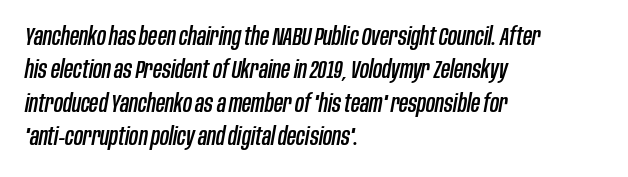
{"italic": "yes", "lean": "right", "slant_degrees": 10, "underline": "no", "align": "left", "line_spacing": "normal", "line_spacing_ratio": 1.34, "letter_spacing": "normal", "letter_spacing_em": 0.0, "glyph_px": 25}
